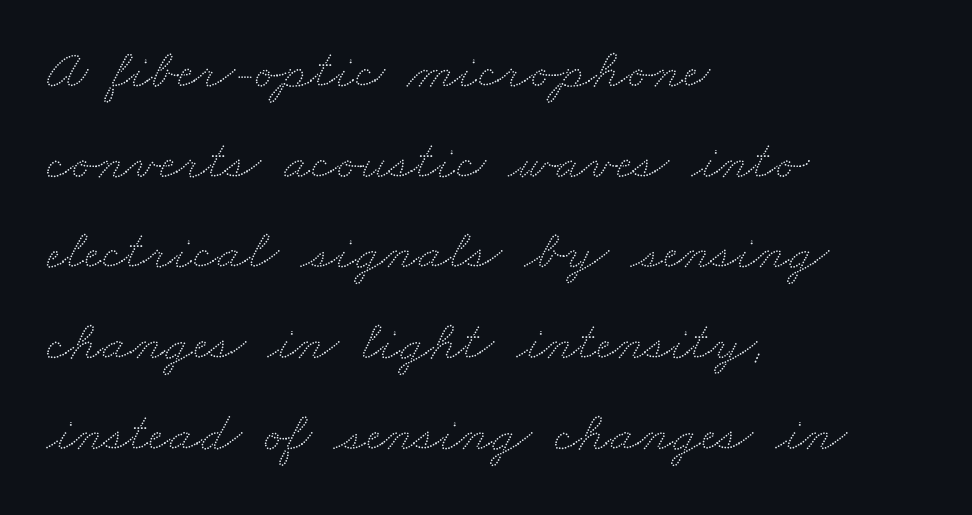
{"width": "wide", "stroke_contrast": "low", "x_height": "small", "monospaced": "no", "underline": "no", "align": "left", "line_spacing": "normal", "line_spacing_ratio": 1.59, "letter_spacing": "normal", "letter_spacing_em": 0.0, "glyph_px": 57}
